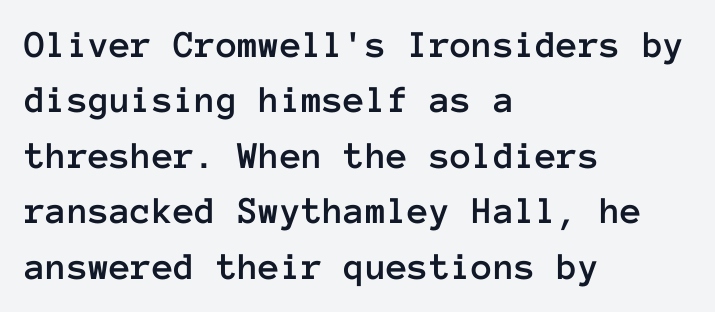
{"italic": "no", "width": "normal", "stroke_contrast": "low", "x_height": "medium", "monospaced": "yes", "underline": "no", "align": "left", "line_spacing": "normal", "line_spacing_ratio": 1.42, "letter_spacing": "normal", "letter_spacing_em": 0.0, "glyph_px": 39}
